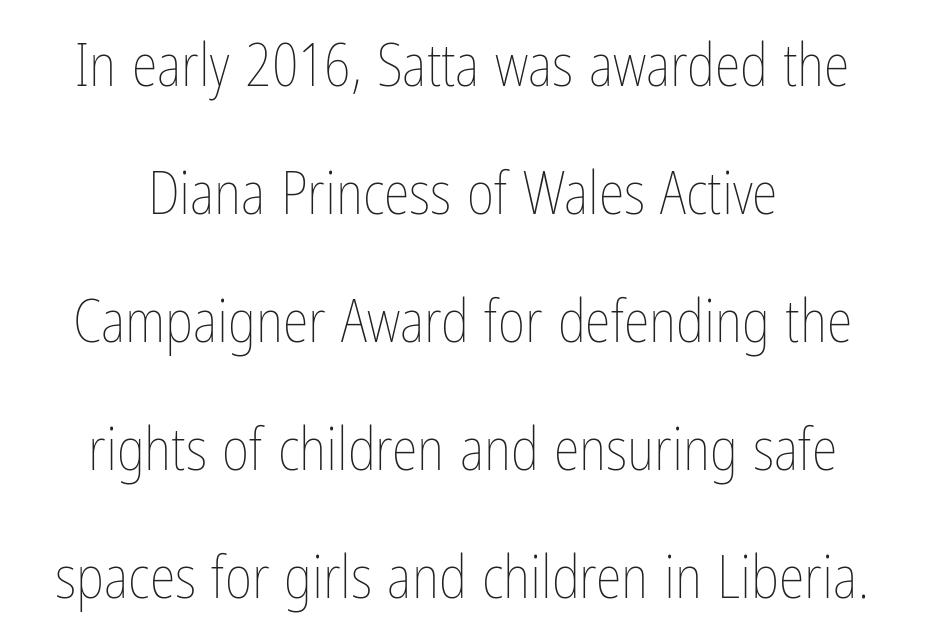
Q: Is the text bold? A: No.
Q: Is the text italic (slanted)? A: No, it is upright.
Q: Is the text underlined? A: No.
Q: How is the paragraph aligned? A: Centered.
Q: Is the spacing between letters normal or unusually wide? A: Normal.
Q: Is the spacing between lines tight, normal or loose? A: Loose.
Q: Width (condensed, normal, or wide)? A: Condensed.
Q: Stroke contrast? A: Low.
Q: x-height? A: Medium.
Q: Monospaced? A: No.
